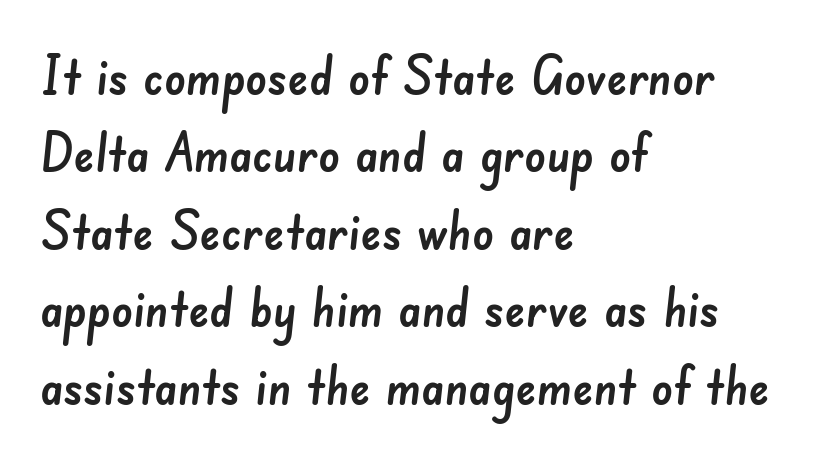
The image shows 53 px sans-serif type; set left-aligned, normal line spacing (1.46x), normal letter spacing, not underlined; low stroke contrast and a small x-height.
